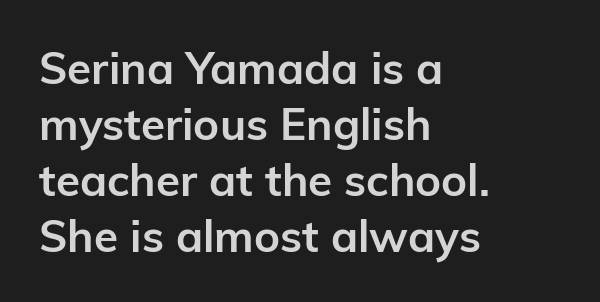
The image shows 44 px semibold sans-serif type, upright; set left-aligned, normal line spacing (1.27x), normal letter spacing, not underlined; low stroke contrast and a medium x-height.
